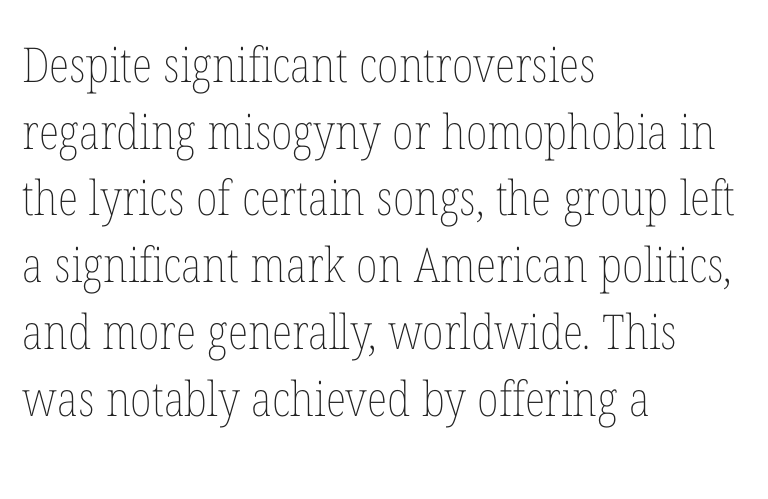
Vertically, the passage feels balanced, rows spaced as you'd expect. Vertical stems look standard width or narrower in stroke. The type sits square on the baseline with zero lean. The passage shown is typed in a proportional face where columns would drift. In CSS terms this would be text-align: left. Descenders hang freely into open space.
